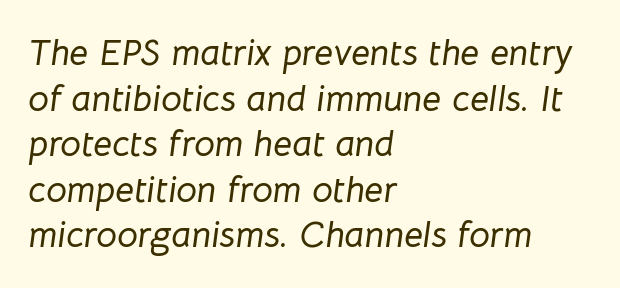
Q: Is the text italic (slanted)? A: Yes, it leans right by about 8 degrees.
Q: Is the text underlined? A: No.
Q: How is the paragraph aligned? A: Left-aligned.
Q: Is the spacing between letters normal or unusually wide? A: Normal.
Q: Width (condensed, normal, or wide)? A: Normal.
Q: Stroke contrast? A: Low.
Q: x-height? A: Medium.
Q: Monospaced? A: No.
